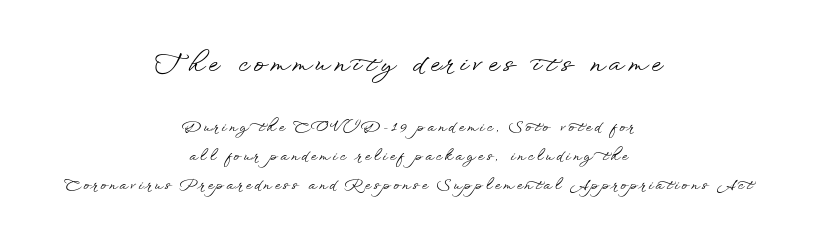
{"underline": "no", "align": "center", "line_spacing": "loose", "line_spacing_ratio": 2.06, "letter_spacing": "wide", "letter_spacing_em": 0.21, "larger_block": "first", "size_ratio": 1.79, "glyph_px": 25}
